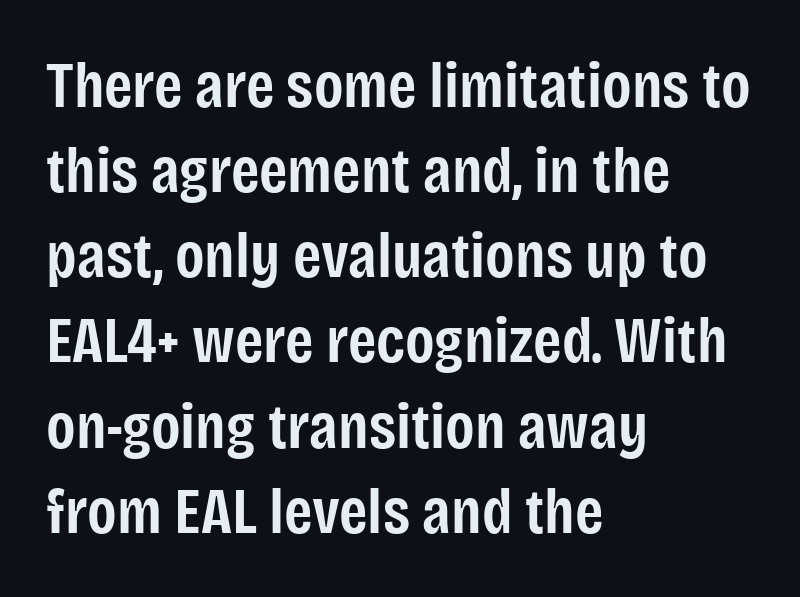
{"serif": "no", "italic": "no", "bold": "semi", "weight": "semibold", "width": "condensed", "stroke_contrast": "low", "x_height": "large", "monospaced": "no", "underline": "no", "align": "left", "line_spacing": "normal", "line_spacing_ratio": 1.31, "letter_spacing": "normal", "letter_spacing_em": 0.0, "glyph_px": 65}
